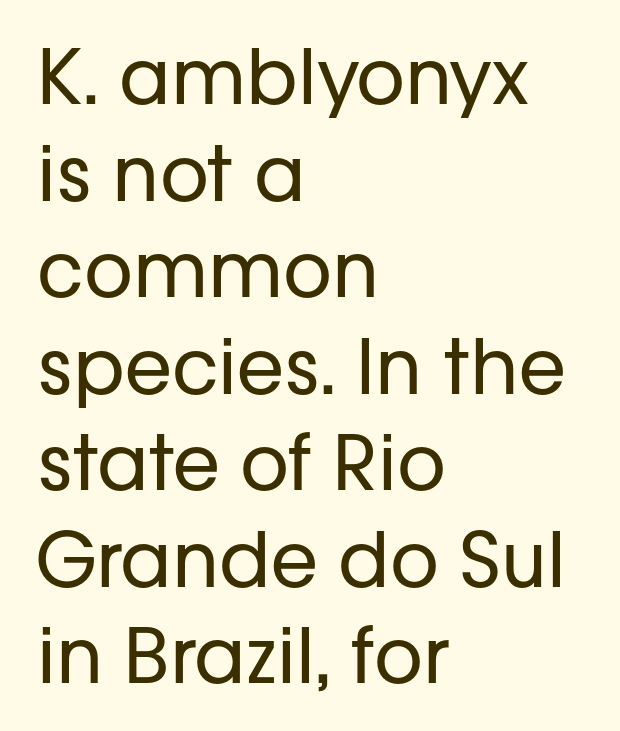
{"serif": "no", "italic": "no", "bold": "no", "weight": "regular", "width": "normal", "stroke_contrast": "low", "x_height": "medium", "monospaced": "no", "underline": "no", "align": "left", "line_spacing": "normal", "line_spacing_ratio": 1.27, "letter_spacing": "normal", "letter_spacing_em": 0.0, "glyph_px": 76}
